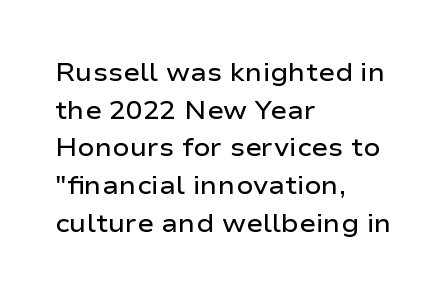
Q: Is the text bold? A: Semi-bold.
Q: Is the text italic (slanted)? A: No, it is upright.
Q: Is the text underlined? A: No.
Q: How is the paragraph aligned? A: Left-aligned.
Q: Is the spacing between letters normal or unusually wide? A: Normal.
Q: Is the spacing between lines tight, normal or loose? A: Normal.
